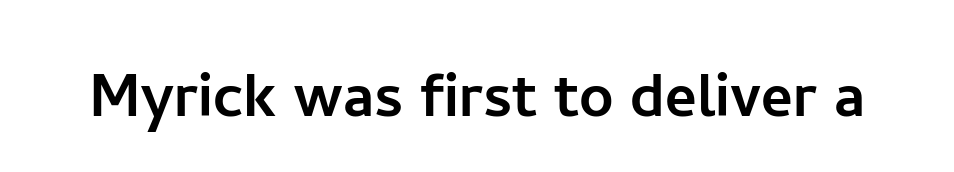
The image shows 76 px sans-serif type, upright; set normal letter spacing, not underlined; low stroke contrast and a medium x-height.
